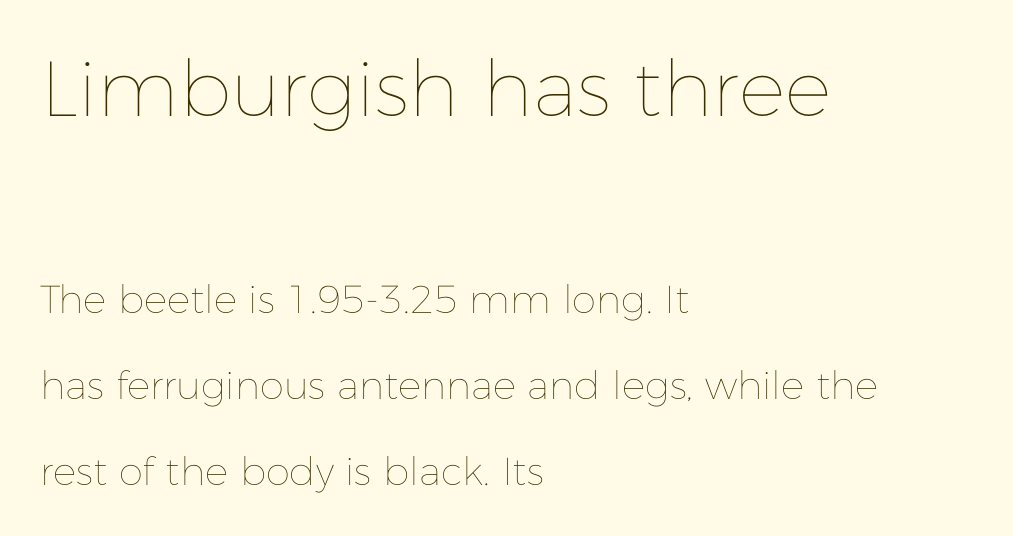
No chunkiness to these letters — they're not bold. The tracking reads as untouched default to a designer's eye. Rendered with straight, roman letterforms. The block of text is sparse from top to bottom, with ample space between rows. Scale decreases going downward across the two blocks.
